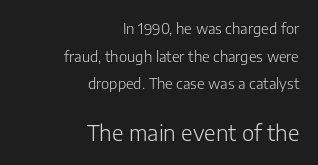
The passage shown is not underscored anywhere. Counters stay open thanks to moderate or lighter strokes. Leading is clearly above the norm, producing a sparse column. If you drew a line through each stem, it would be perfectly vertical.
